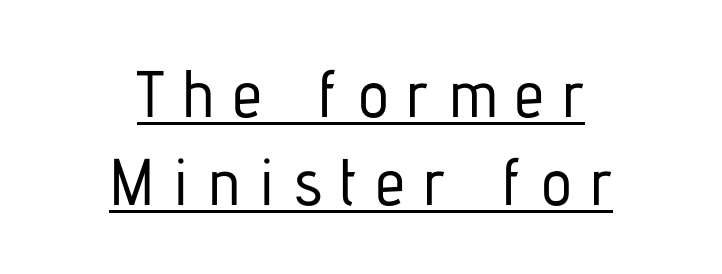
The image shows 66 px condensed sans-serif type, upright; set centered, normal line spacing (1.33x), unusually wide letter spacing (+0.28 em), underlined; low stroke contrast and a medium x-height.
